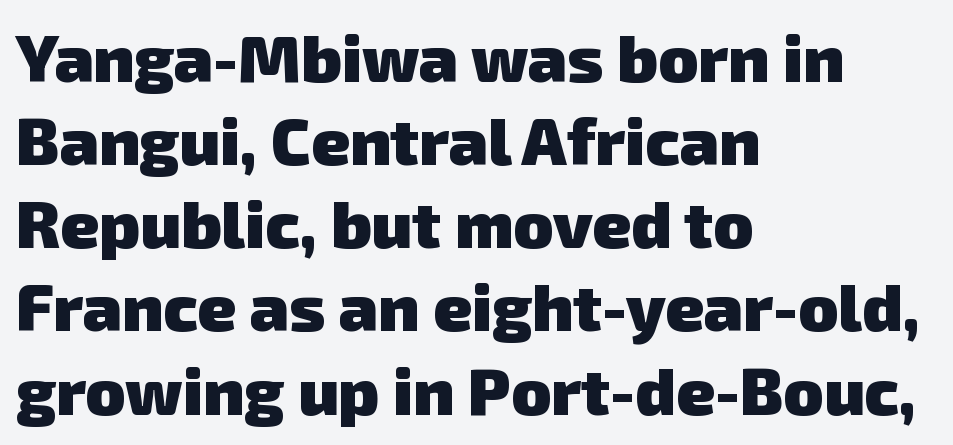
{"serif": "no", "bold": "yes", "weight": "heavy", "width": "normal", "stroke_contrast": "low", "x_height": "medium", "monospaced": "no", "underline": "no", "align": "left", "line_spacing": "normal", "line_spacing_ratio": 1.26, "letter_spacing": "normal", "letter_spacing_em": 0.0, "glyph_px": 66}
